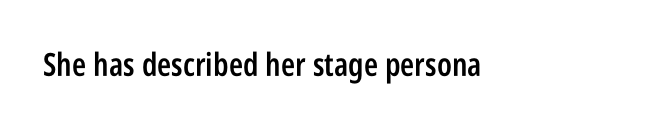
The image shows 32 px semibold, condensed sans-serif type, upright; set normal letter spacing, not underlined; low stroke contrast and a large x-height.
